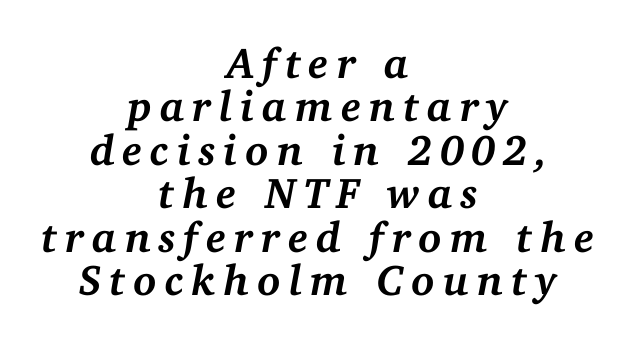
Is this a sans? No — the strokes have serifs. These lines were composed using italics. Character widths vary here, with narrow letters taking less room than wide ones. Letters rest on an invisible, unmarked baseline. Reading down the column, the eye jumps only a short way to each next line. These lines are centered, leaving both edges ragged.
